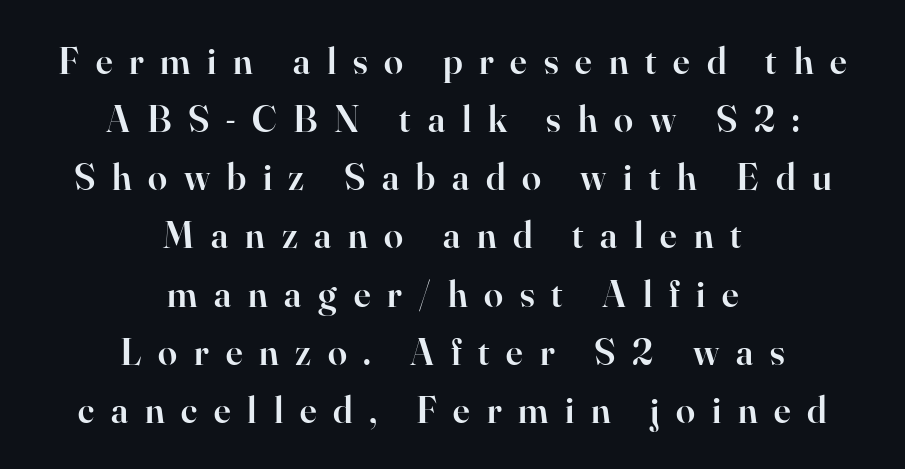
Alignment: centered. Is this a fixed-width face? No — the glyphs have proportional, varying widths. This sample uses expanded letter spacing, leaving extra air between glyphs. In terms of weight, the rendering is demibold, just under bold. Has an underline been added? It has not. The glyphs in this specimen are seriffed.
